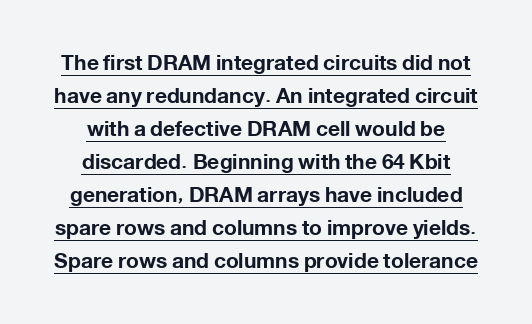
The gaps between neighbouring characters are ordinary and unremarkable. Successive baselines arrive at the customary interval. Every letter is thick-stroked: bold, no question. Posture: vertical.
